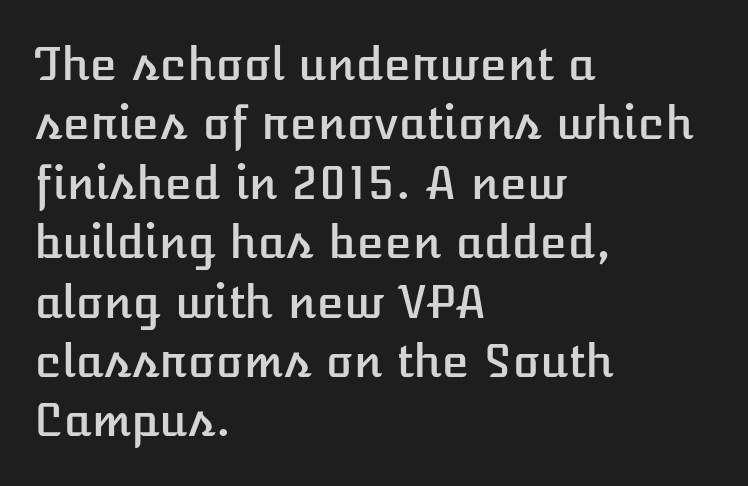
The image shows 45 px text type, upright; set left-aligned, normal line spacing (1.32x), normal letter spacing, not underlined; low stroke contrast and a medium x-height.
